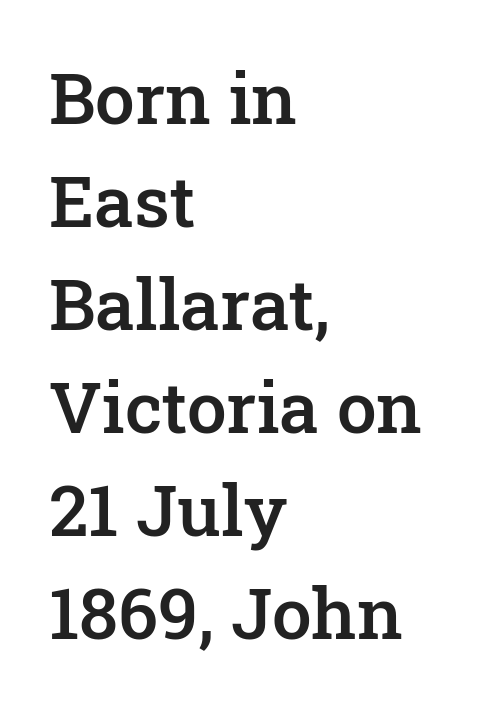
The image shows 71 px semibold serif type, upright; set left-aligned, normal line spacing (1.45x), normal letter spacing, not underlined; low stroke contrast and a medium x-height.
